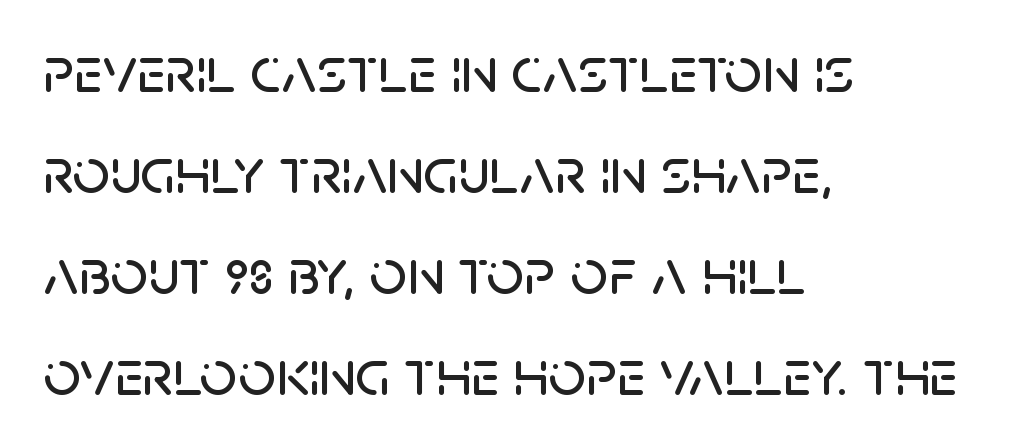
Q: Is the text italic (slanted)? A: No, it is upright.
Q: Is the typeface a serif or a sans-serif typeface? A: Sans-serif.
Q: Is the text underlined? A: No.
Q: How is the paragraph aligned? A: Left-aligned.
Q: Is the spacing between letters normal or unusually wide? A: Normal.
Q: Is the spacing between lines tight, normal or loose? A: Normal.
Q: Width (condensed, normal, or wide)? A: Normal.
Q: Stroke contrast? A: Low.
Q: x-height? A: Large.
Q: Monospaced? A: No.
